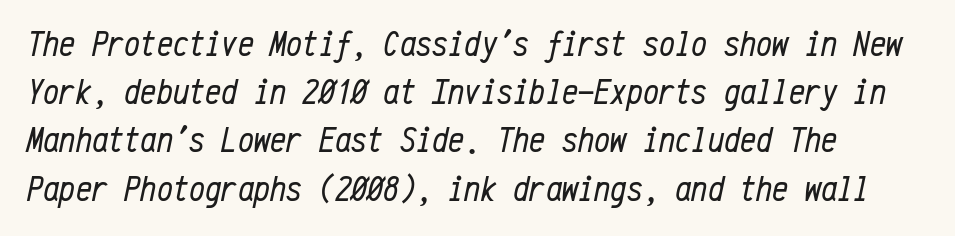
Q: Is the text bold? A: No.
Q: Is the text italic (slanted)? A: Yes, it leans right by about 12 degrees.
Q: Is the text underlined? A: No.
Q: How is the paragraph aligned? A: Left-aligned.
Q: Is the spacing between letters normal or unusually wide? A: Normal.
Q: Is the spacing between lines tight, normal or loose? A: Normal.
Q: Width (condensed, normal, or wide)? A: Condensed.
Q: Stroke contrast? A: Low.
Q: x-height? A: Medium.
Q: Monospaced? A: Yes.
